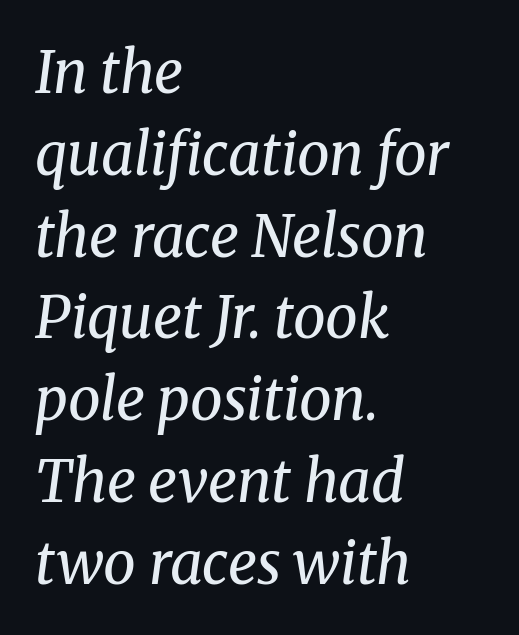
{"serif": "yes", "italic": "yes", "lean": "right", "slant_degrees": 8, "bold": "no", "weight": "regular", "width": "normal", "stroke_contrast": "medium", "x_height": "medium", "monospaced": "no", "underline": "no", "align": "left", "line_spacing": "normal", "line_spacing_ratio": 1.41, "letter_spacing": "normal", "letter_spacing_em": 0.0, "glyph_px": 58}
